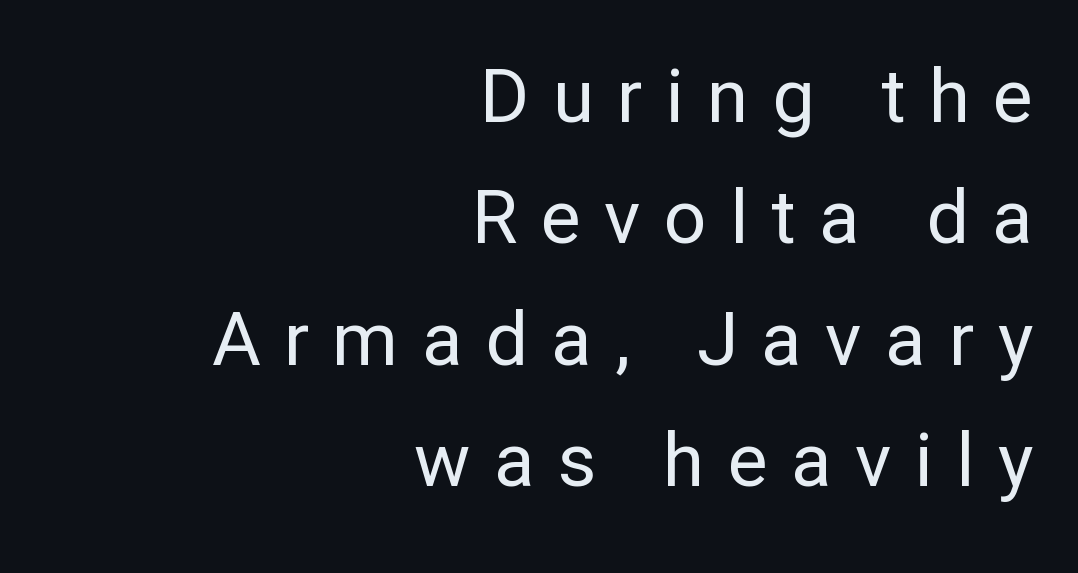
Rows of type keep a routine distance in the vertical direction. Compared with a flush-left layout, this one pins lines to the opposite, right side. The strokes carry an ordinary text weight at most. Regarding serifs, this sample does without them.
